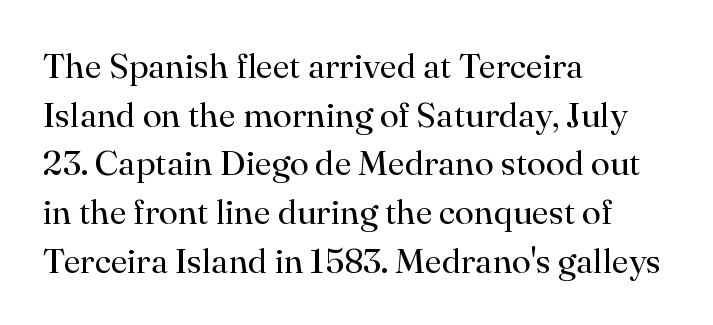
Q: Is the text bold? A: No.
Q: Is the text italic (slanted)? A: No, it is upright.
Q: Is the typeface a serif or a sans-serif typeface? A: Serif.
Q: Is the text underlined? A: No.
Q: How is the paragraph aligned? A: Left-aligned.
Q: Is the spacing between letters normal or unusually wide? A: Normal.
Q: Is the spacing between lines tight, normal or loose? A: Normal.
Q: Width (condensed, normal, or wide)? A: Normal.
Q: Stroke contrast? A: High.
Q: x-height? A: Small.
Q: Monospaced? A: No.
